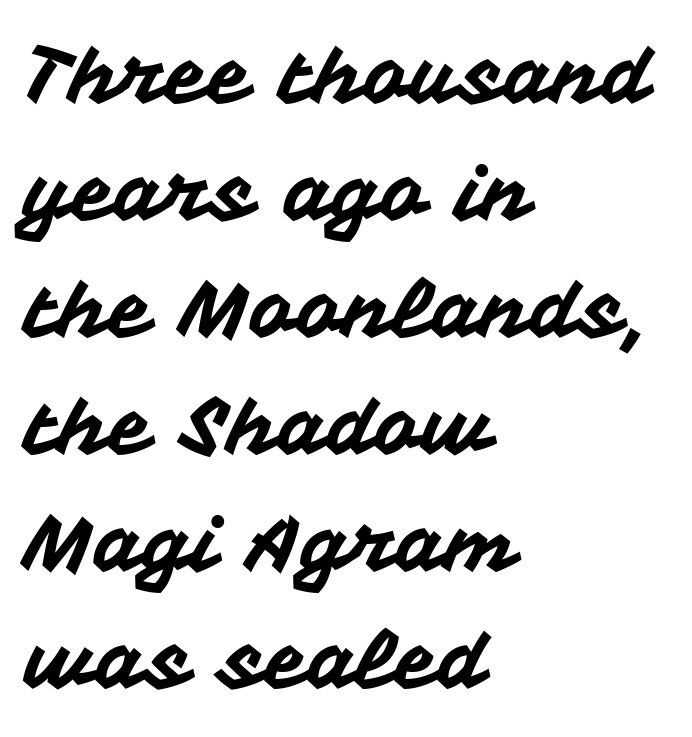
This rendering leaves character spacing at its baseline value. Serif or sans? Sans — the stroke terminals are bare. A typesetter would call this proportional, since set widths differ per character. Unmarked baselines from the first word to the last. The ragged edge is on the right, which tells us the setting is flush left.
